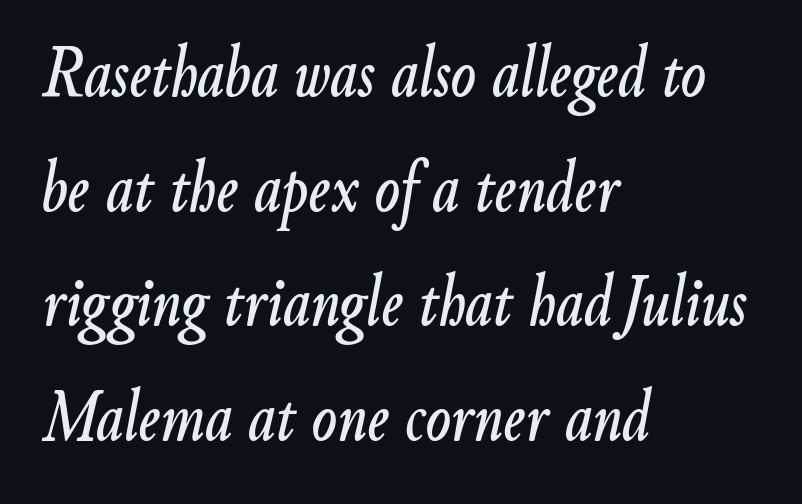
This sample has the flowing, uneven cadence of proportional lettering. The passage shown is not underscored anywhere. Nothing unusual about the tracking: characters are spaced as the font intends. If you drew a ruler down the left edge, every line would touch it.
